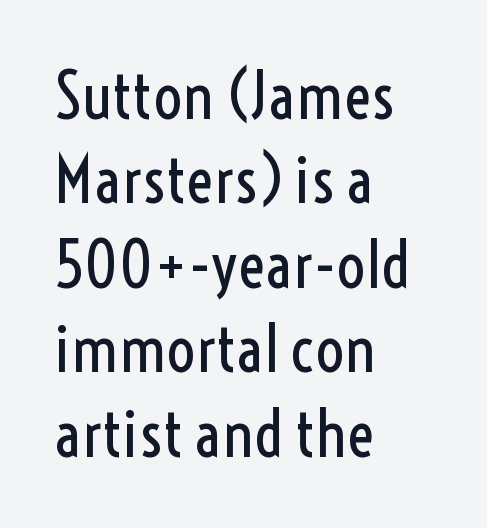
Q: Is the text bold? A: No.
Q: Is the text italic (slanted)? A: No, it is upright.
Q: Is the typeface a serif or a sans-serif typeface? A: Sans-serif.
Q: Is the text underlined? A: No.
Q: How is the paragraph aligned? A: Left-aligned.
Q: Is the spacing between letters normal or unusually wide? A: Normal.
Q: Is the spacing between lines tight, normal or loose? A: Normal.
Q: Width (condensed, normal, or wide)? A: Condensed.
Q: x-height? A: Medium.
Q: Monospaced? A: No.
